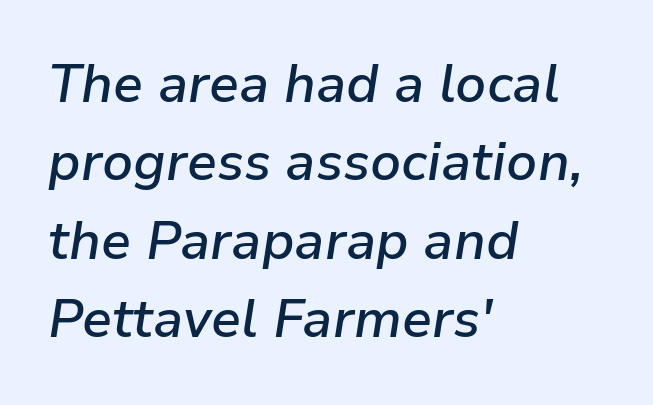
The letters sit at their default tracking, neither squeezed nor spread. The whole block is typeset with a tilt. In terms of weight, the rendering is demibold, just under bold. These lines are set flush left with a ragged right edge.
